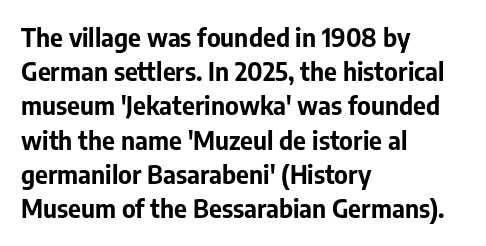
The lines in this sample share a left origin and differ only in where they stop. Summary of vertical rhythm: regular, with standard interline spacing. Italic: no, the glyphs are upright roman. The letterforms sit shoulder to shoulder at normal distance. Set as a true bold cut, around the 700 mark. The baseline area is clear.
